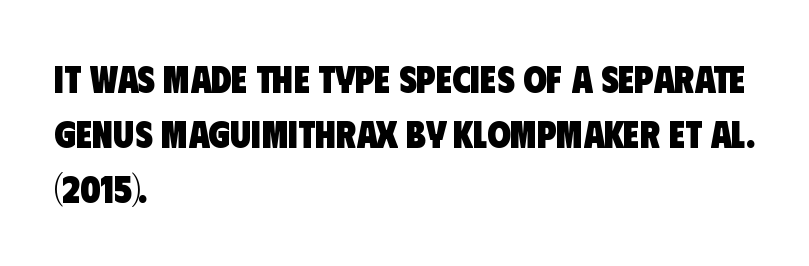
Q: Is the text bold? A: Yes.
Q: Is the typeface a serif or a sans-serif typeface? A: Sans-serif.
Q: Is the text underlined? A: No.
Q: How is the paragraph aligned? A: Left-aligned.
Q: Is the spacing between letters normal or unusually wide? A: Normal.
Q: Is the spacing between lines tight, normal or loose? A: Normal.
Q: Width (condensed, normal, or wide)? A: Condensed.
Q: Stroke contrast? A: Low.
Q: x-height? A: Large.
Q: Monospaced? A: No.
